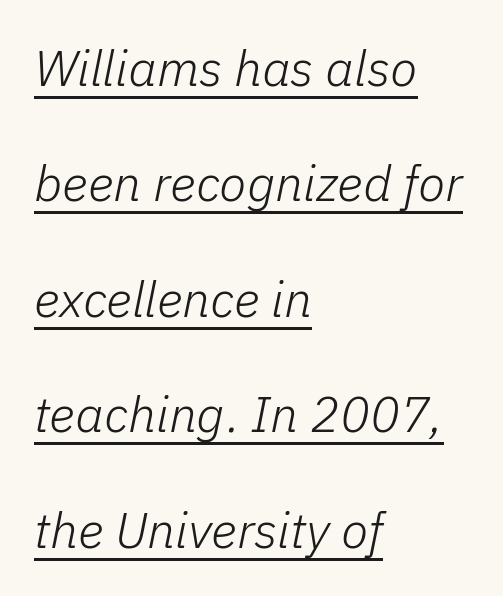
{"italic": "yes", "lean": "right", "slant_degrees": 11, "bold": "no", "weight": "light", "width": "normal", "stroke_contrast": "low", "x_height": "medium", "monospaced": "no", "underline": "yes", "align": "left", "line_spacing": "loose", "line_spacing_ratio": 2.31, "letter_spacing": "normal", "letter_spacing_em": 0.0, "glyph_px": 50}
